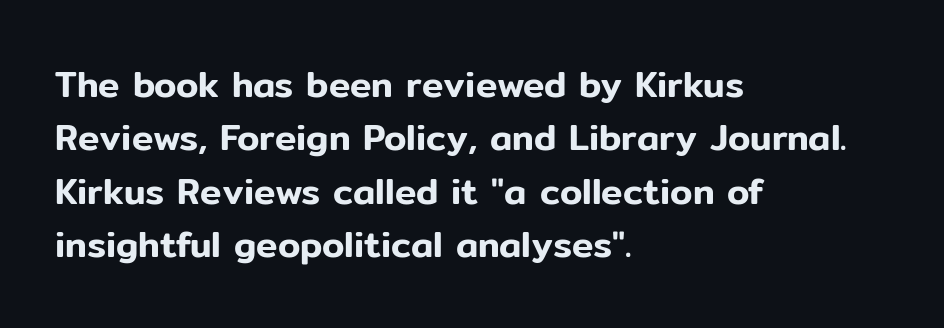
The image shows 36 px sans-serif type, upright; set left-aligned, normal line spacing (1.48x), normal letter spacing, not underlined; low stroke contrast and a medium x-height.
